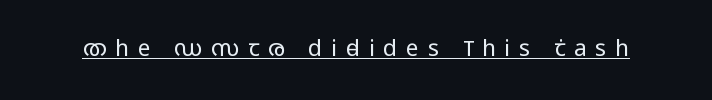
{"italic": "no", "bold": "no", "underline": "yes", "letter_spacing": "wide", "letter_spacing_em": 0.38, "glyph_px": 23}
